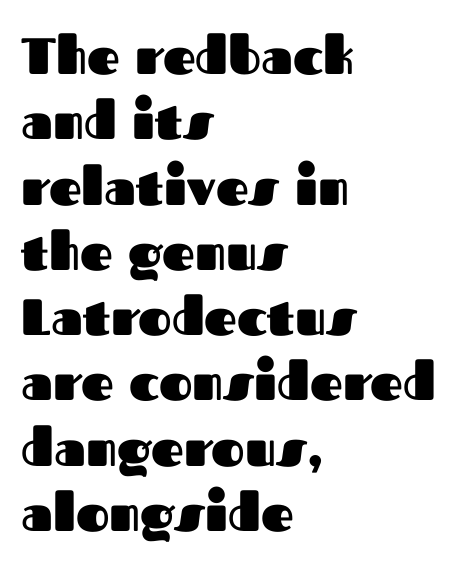
The image shows 51 px heavy sans-serif type, upright; set left-aligned, normal line spacing (1.28x), normal letter spacing, not underlined; medium stroke contrast and a medium x-height.
